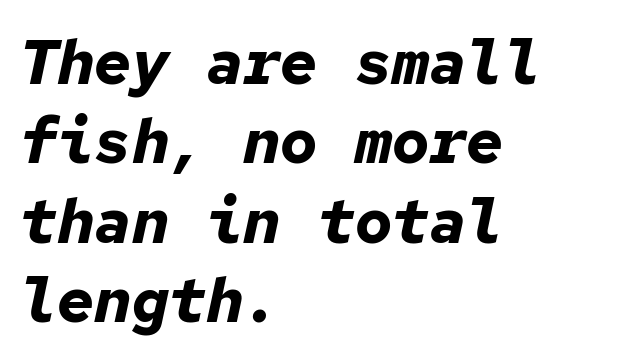
The image shows 62 px bold type, italic (leaning right), monospaced; set left-aligned, normal line spacing (1.28x), normal letter spacing, not underlined; low stroke contrast and a medium x-height.
